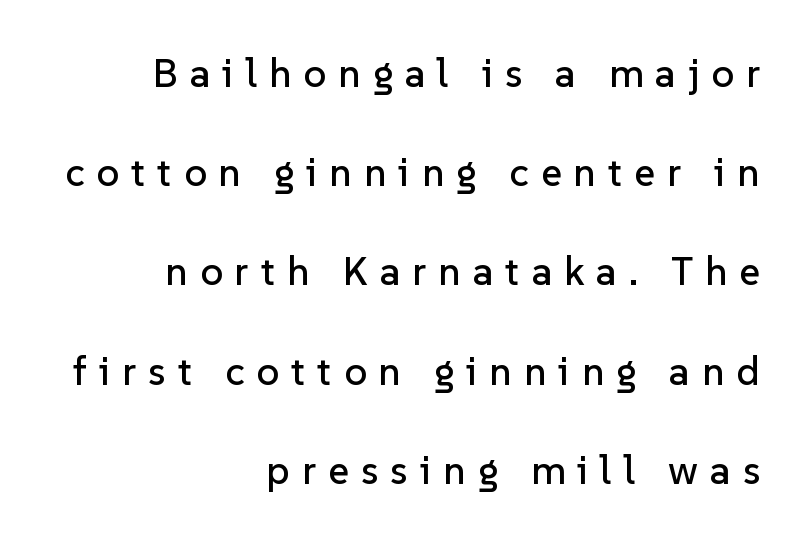
These lines are rendered in a variable-pitch font. This sample trades compactness for vertical openness between lines. Characters remain perfectly vertical along every line. The letters carry no serifs — their stems end cleanly without finishing strokes. The passage shown is not underscored anywhere. Characters follow at a spacing far wider than the type designer built in.
